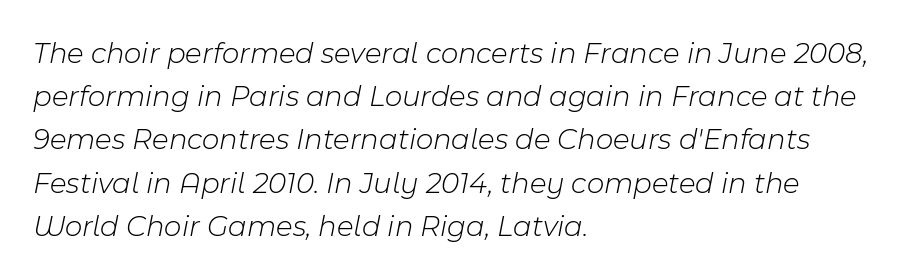
Designer's note — italics engaged. Looks like regular typesetting: each glyph gets only the width it needs. Is the type heavy? It reads as light-to-regular instead. The lines in this sample share a left origin and differ only in where they stop.
